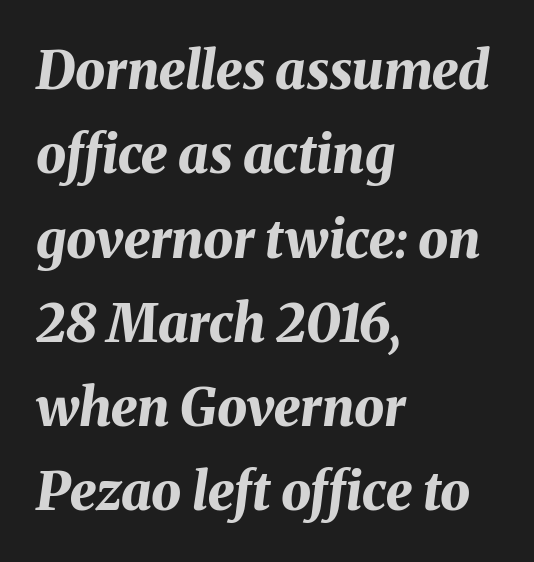
{"italic": "yes", "lean": "right", "slant_degrees": 8, "bold": "yes", "weight": "bold", "width": "normal", "stroke_contrast": "medium", "x_height": "medium", "monospaced": "no", "underline": "no", "align": "left", "line_spacing": "normal", "line_spacing_ratio": 1.59, "letter_spacing": "normal", "letter_spacing_em": 0.0, "glyph_px": 53}
